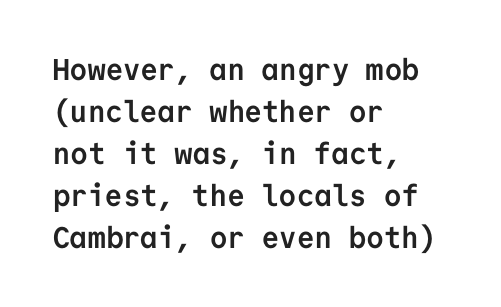
The image shows 30 px semibold sans-serif type, upright, monospaced; set left-aligned, normal line spacing (1.4x), normal letter spacing, not underlined; low stroke contrast and a medium x-height.
